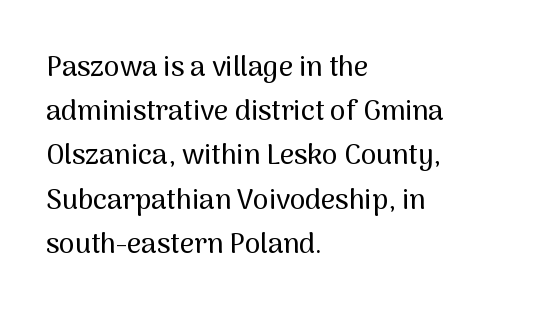
{"serif": "no", "italic": "no", "width": "normal", "stroke_contrast": "medium", "x_height": "medium", "monospaced": "no", "underline": "no", "align": "left", "line_spacing": "normal", "line_spacing_ratio": 1.58, "letter_spacing": "normal", "letter_spacing_em": 0.0, "glyph_px": 28}
